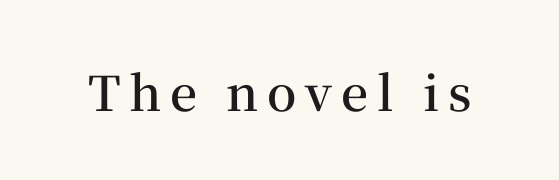
Small tapered or slab feet sit at the stroke ends, so this counts as serif. The foot of each line stays bare and open. Nope, not italic — everything's standing straight. These lines carry some extra weight — a demibold, not a full bold. Looks like regular typesetting: each glyph gets only the width it needs.
